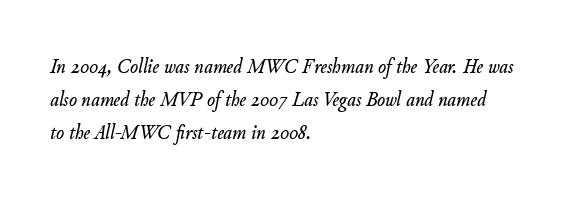
Students, observe: this is what conventionally led text looks like. When letters slant like this, we call the style italic. Check the space under the baseline: it is left empty. Reading down the block, your eye returns to a fixed left position each line.
